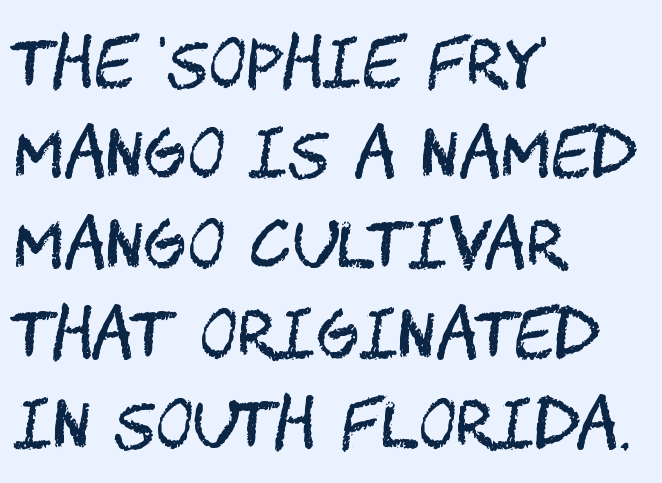
{"serif": "no", "italic": "no", "bold": "no", "weight": "regular", "width": "condensed", "stroke_contrast": "medium", "x_height": "large", "underline": "no", "align": "left", "line_spacing": "normal", "line_spacing_ratio": 1.39, "letter_spacing": "normal", "letter_spacing_em": 0.0, "glyph_px": 65}
